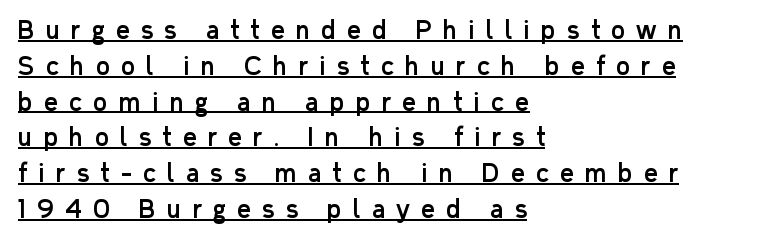
{"italic": "no", "underline": "yes", "align": "left", "line_spacing": "normal", "line_spacing_ratio": 1.49, "letter_spacing": "wide", "letter_spacing_em": 0.47, "glyph_px": 24}
